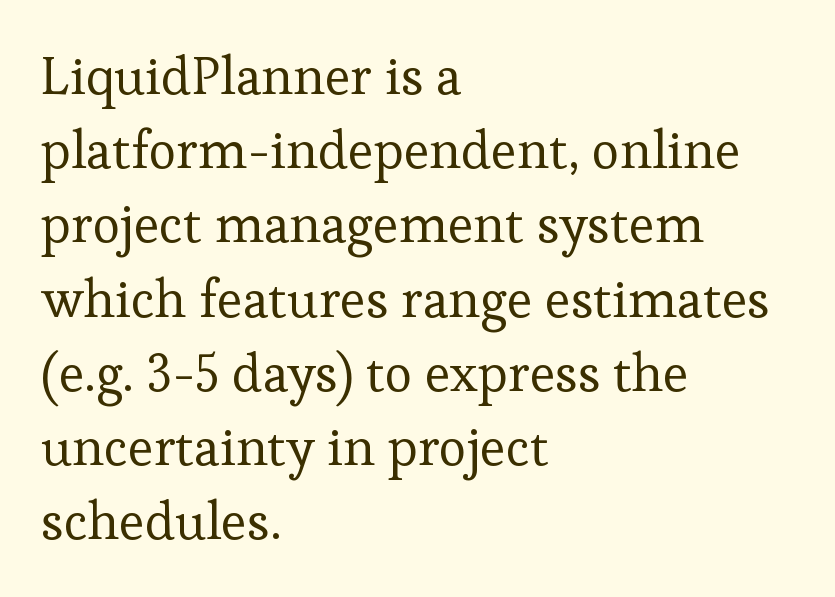
Q: Is the text bold? A: No.
Q: Is the text italic (slanted)? A: No, it is upright.
Q: Is the typeface a serif or a sans-serif typeface? A: Serif.
Q: Is the text underlined? A: No.
Q: How is the paragraph aligned? A: Left-aligned.
Q: Is the spacing between letters normal or unusually wide? A: Normal.
Q: Is the spacing between lines tight, normal or loose? A: Normal.
Q: Width (condensed, normal, or wide)? A: Normal.
Q: Stroke contrast? A: Low.
Q: x-height? A: Medium.
Q: Monospaced? A: No.
